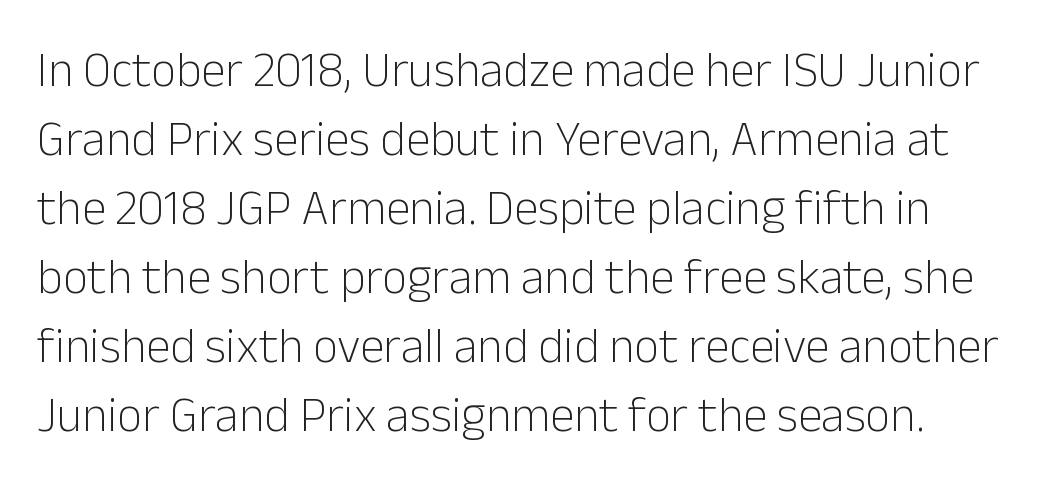
The image shows 49 px light sans-serif type, upright; set normal line spacing (1.41x), normal letter spacing, not underlined; low stroke contrast and a medium x-height.
